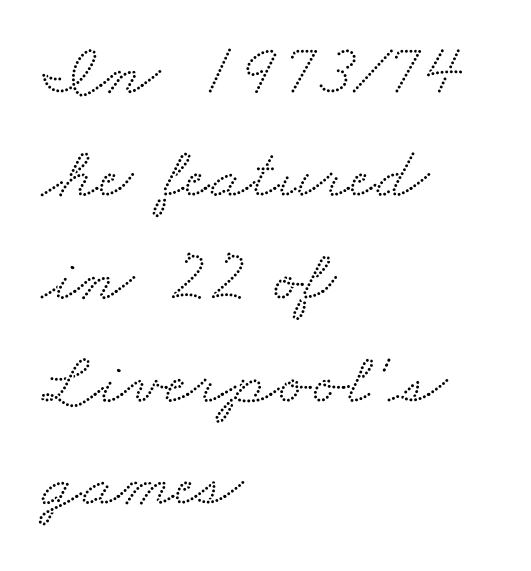
{"serif": "yes", "width": "wide", "stroke_contrast": "medium", "x_height": "small", "monospaced": "no", "underline": "no", "align": "left", "line_spacing": "normal", "line_spacing_ratio": 1.39, "letter_spacing": "normal", "letter_spacing_em": 0.0, "glyph_px": 74}
